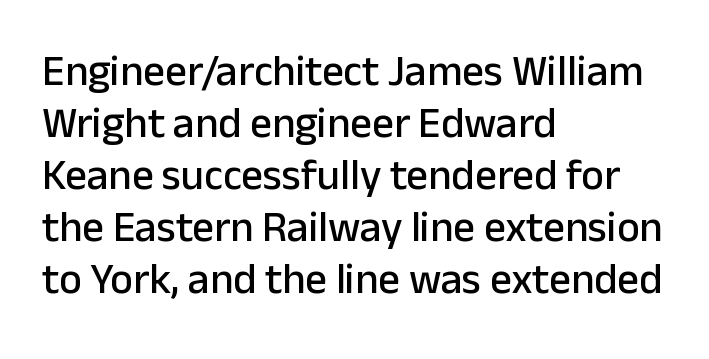
The image shows 43 px sans-serif type, upright; set left-aligned, line spacing 1.21x, normal letter spacing, not underlined; low stroke contrast and a medium x-height.
